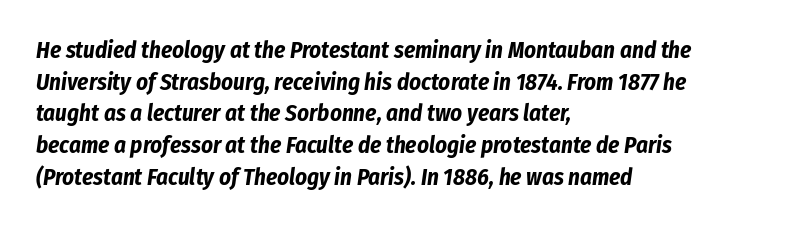
Q: Is the text bold? A: Yes.
Q: Is the text italic (slanted)? A: Yes, it leans right by about 8 degrees.
Q: Is the text underlined? A: No.
Q: How is the paragraph aligned? A: Left-aligned.
Q: Is the spacing between letters normal or unusually wide? A: Normal.
Q: Is the spacing between lines tight, normal or loose? A: Normal.
